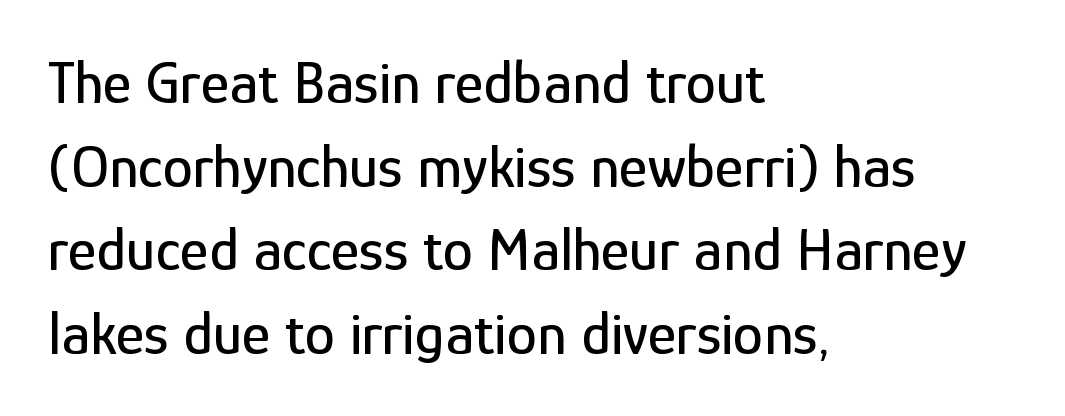
The tracking reads as untouched default to a designer's eye. Leading matches the norm, producing a regular column. The specimen omits any rule beneath the text block's lines. You could not count columns in this text — the font is proportionally spaced. The axis of the letterforms is exactly vertical.
